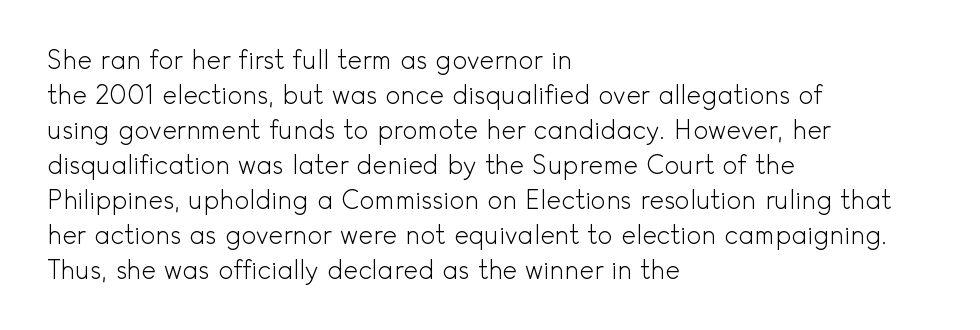
{"italic": "no", "bold": "no", "underline": "no", "align": "left", "line_spacing": "normal", "line_spacing_ratio": 1.4, "letter_spacing": "normal", "letter_spacing_em": 0.0, "glyph_px": 25}
